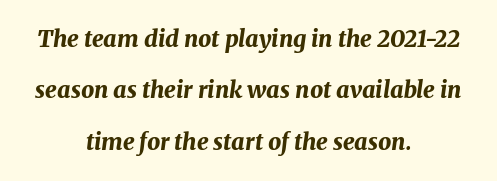
Quick note: interline space is abundant. These lines were composed using italics. Observe the ordinary spacing: letters are neighbours, not strangers. A clean baseline with only descenders dipping below it. Where is the straight margin? There isn't one; the lines are centered. The characters look thick and weighty, a clear bold.
